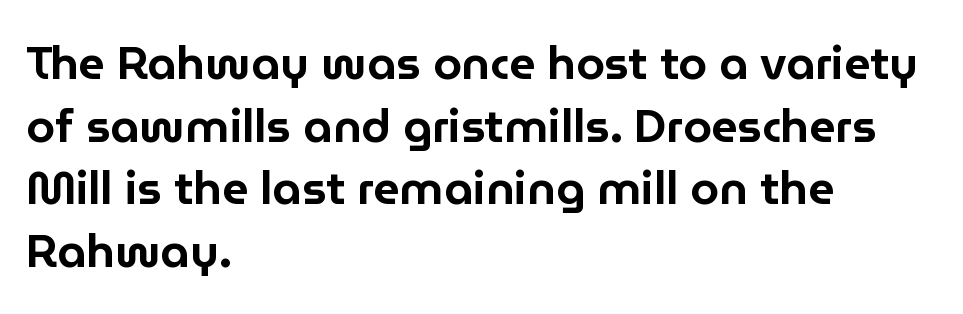
Q: Is the text italic (slanted)? A: No, it is upright.
Q: Is the typeface a serif or a sans-serif typeface? A: Sans-serif.
Q: Is the text underlined? A: No.
Q: How is the paragraph aligned? A: Left-aligned.
Q: Is the spacing between letters normal or unusually wide? A: Normal.
Q: Is the spacing between lines tight, normal or loose? A: Normal.
Q: Width (condensed, normal, or wide)? A: Normal.
Q: Stroke contrast? A: Low.
Q: x-height? A: Medium.
Q: Monospaced? A: No.
